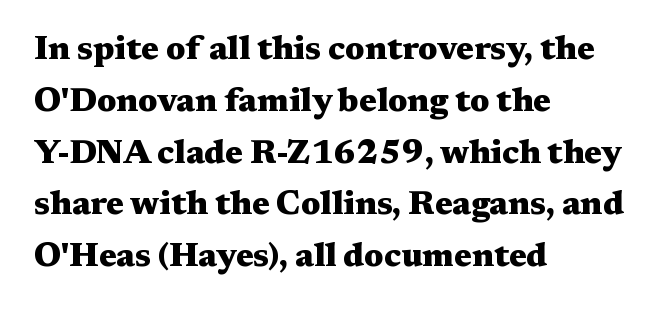
Q: Is the text bold? A: Yes.
Q: Is the text italic (slanted)? A: No, it is upright.
Q: Is the typeface a serif or a sans-serif typeface? A: Serif.
Q: Is the text underlined? A: No.
Q: How is the paragraph aligned? A: Left-aligned.
Q: Is the spacing between letters normal or unusually wide? A: Normal.
Q: Is the spacing between lines tight, normal or loose? A: Normal.
Q: Width (condensed, normal, or wide)? A: Wide.
Q: Stroke contrast? A: Medium.
Q: x-height? A: Medium.
Q: Monospaced? A: No.
